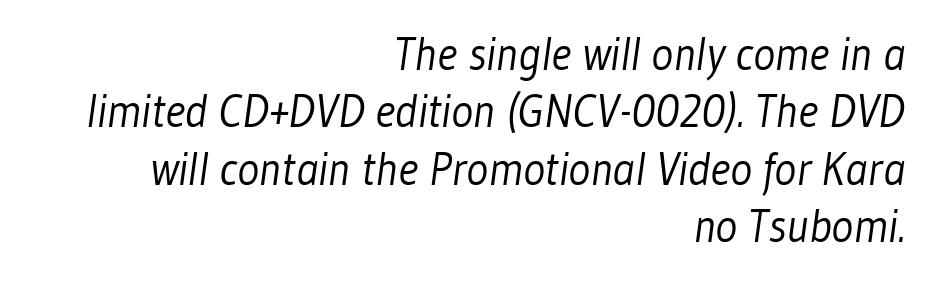
{"serif": "no", "bold": "no", "weight": "light", "width": "condensed", "stroke_contrast": "low", "x_height": "medium", "monospaced": "no", "underline": "no", "align": "right", "line_spacing": "normal", "line_spacing_ratio": 1.25, "letter_spacing": "normal", "letter_spacing_em": 0.0, "glyph_px": 46}
